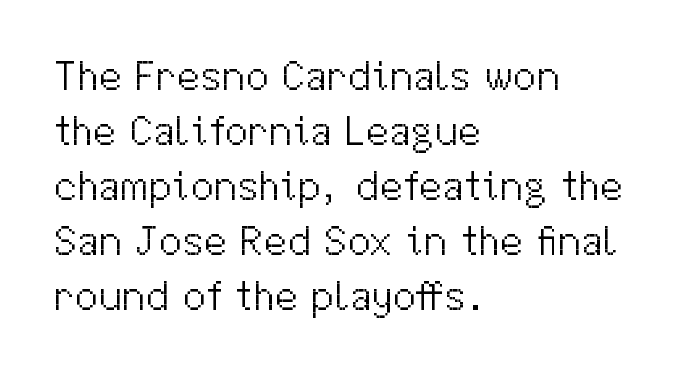
The image shows 42 px light sans-serif type, upright; set left-aligned, normal line spacing (1.31x), normal letter spacing, not underlined; medium stroke contrast and a medium x-height.
